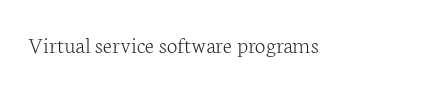
{"italic": "no", "bold": "no", "underline": "no", "letter_spacing": "normal", "letter_spacing_em": 0.0, "glyph_px": 24}
